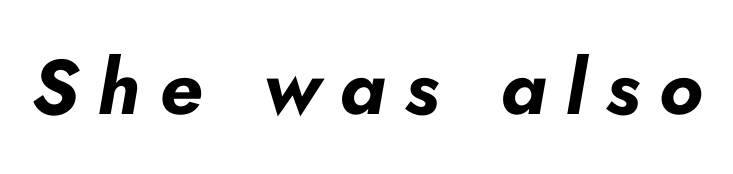
Pretty heavy lettering here — definitely bold. The rendering applies a slant to the glyphs. Each row of text sits above clean, open space. Short note: letters widely spaced. Note the varied advance widths — an 'i' is clearly narrower than an 'm'.
